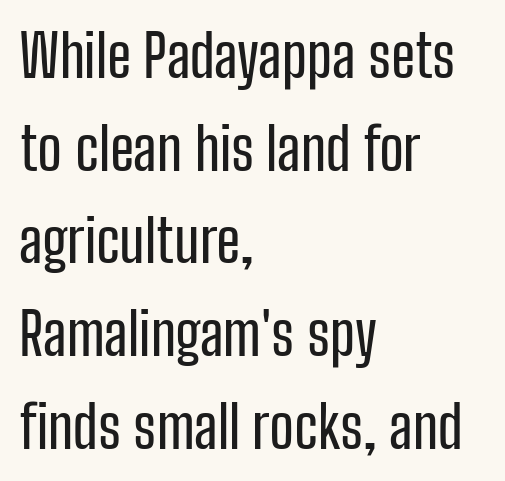
Students, note that the glyphs here touch the page at normal intervals. The space beneath each line is pristine and unruled. This is sans-serif lettering, the kind often seen on screens and signage. If you measured baseline to baseline, you'd find a middling distance.
